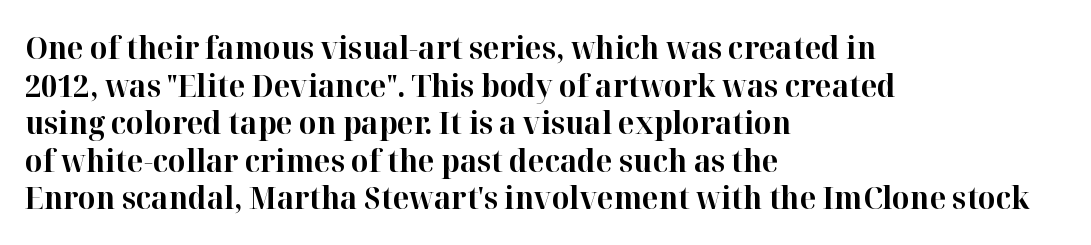
Typographically, this falls in the serif category. This sample uses plain, unmodified letter spacing. Where is the straight margin? On the left. Rendered with straight, roman letterforms. Each row of text sits above clean, open space.
